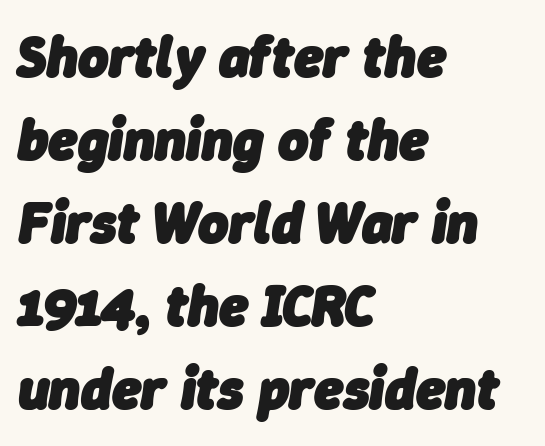
Type without underlining. Regular leading. Note the varied advance widths — an 'i' is clearly narrower than an 'm'. The lines are quadded left.
